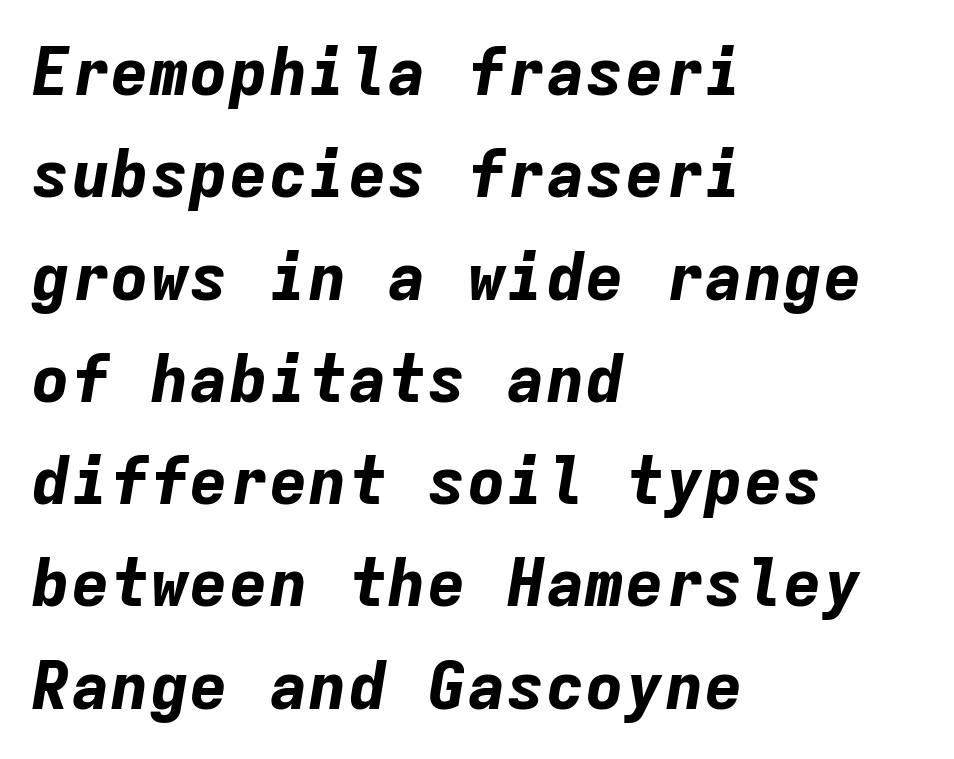
{"italic": "yes", "lean": "right", "slant_degrees": 9, "bold": "yes", "weight": "bold", "width": "normal", "stroke_contrast": "low", "x_height": "medium", "monospaced": "yes", "underline": "no", "align": "left", "line_spacing": "normal", "line_spacing_ratio": 1.55, "letter_spacing": "normal", "letter_spacing_em": 0.0, "glyph_px": 66}
